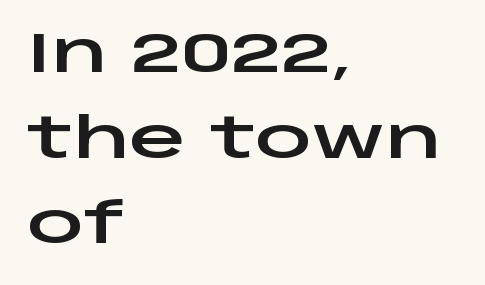
The image shows 56 px wide sans-serif type, upright; set left-aligned, normal line spacing (1.53x), normal letter spacing, not underlined; low stroke contrast and a large x-height.
